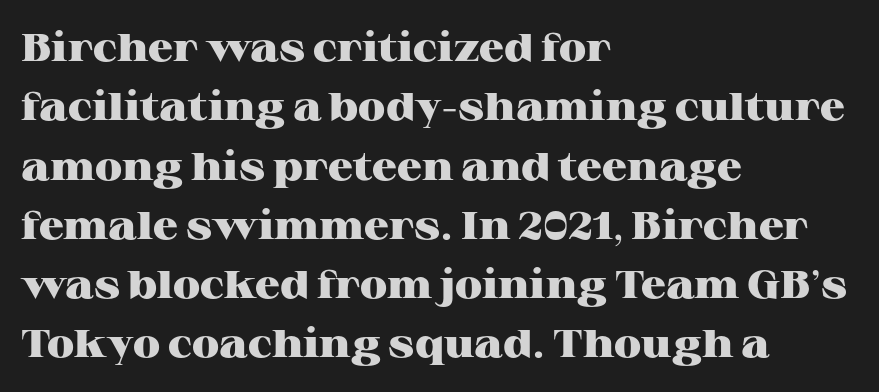
Is there any slant? The stems are plumb. What stands out about the letter spacing? Nothing — it is the standard amount. A full-strength bold gives these letters their thick strokes. A typesetter would call this leading conventional body-copy spacing.
